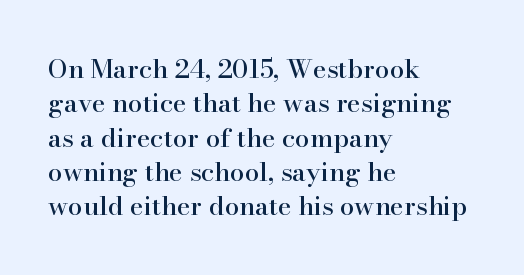
{"italic": "no", "underline": "no", "align": "left", "line_spacing": "normal", "line_spacing_ratio": 1.32, "letter_spacing": "normal", "letter_spacing_em": 0.0, "glyph_px": 26}
